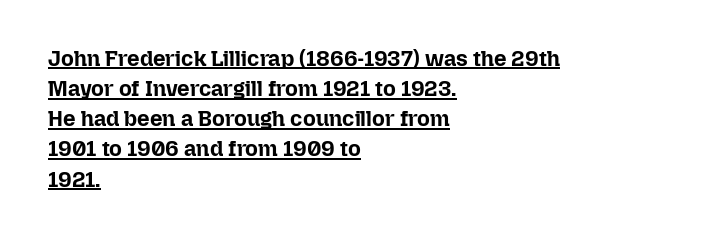
{"italic": "no", "bold": "yes", "underline": "yes", "align": "left", "line_spacing": "normal", "line_spacing_ratio": 1.37, "letter_spacing": "normal", "letter_spacing_em": 0.0, "glyph_px": 22}
